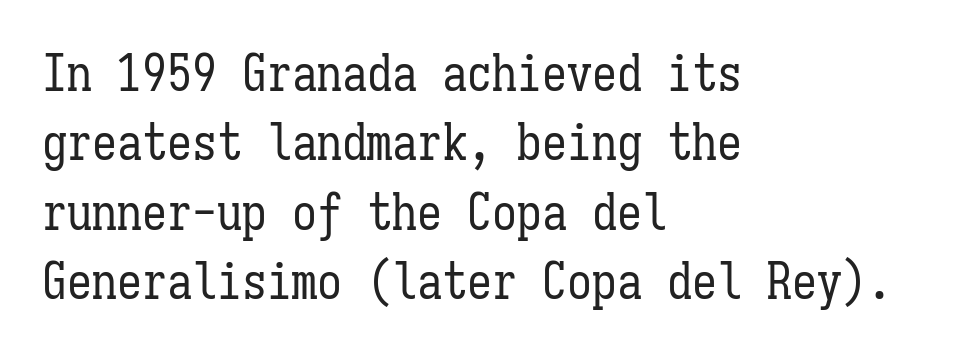
Caption: standard tracking, unaltered. The compositor pushed each line to the left boundary. The space beneath each line is pristine and unruled. A typesetter would call this monospace, since all characters share one set width. Characters remain perfectly vertical along every line. Vertical spacing — default.
